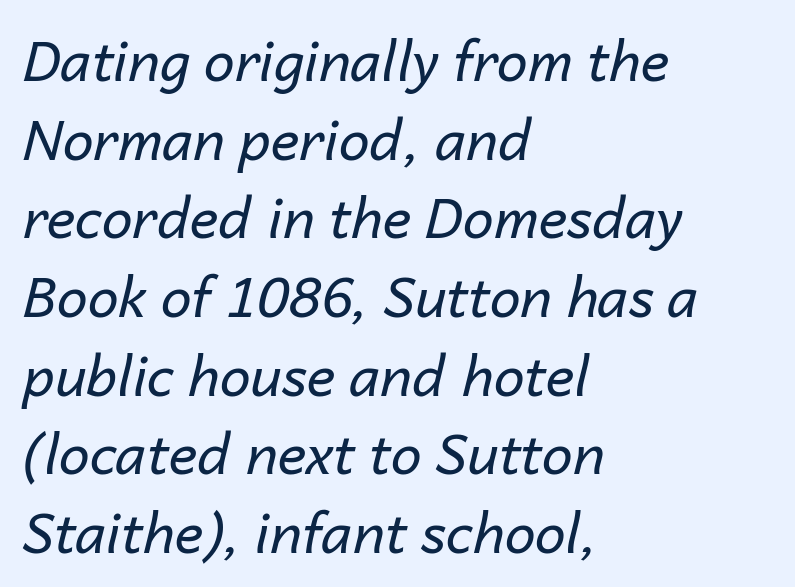
{"italic": "yes", "lean": "right", "slant_degrees": 14, "bold": "no", "weight": "regular", "width": "normal", "stroke_contrast": "low", "x_height": "medium", "monospaced": "no", "underline": "no", "align": "left", "line_spacing": "normal", "line_spacing_ratio": 1.43, "letter_spacing": "normal", "letter_spacing_em": 0.0, "glyph_px": 55}
